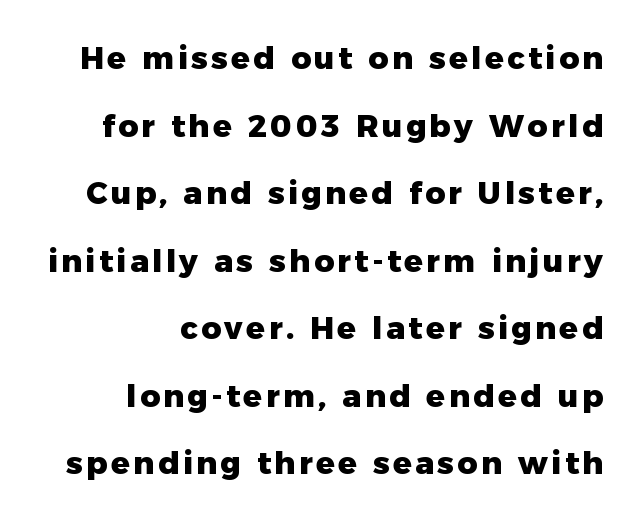
Q: Is the text bold? A: Yes.
Q: Is the text italic (slanted)? A: No, it is upright.
Q: Is the typeface a serif or a sans-serif typeface? A: Sans-serif.
Q: Is the text underlined? A: No.
Q: How is the paragraph aligned? A: Right-aligned.
Q: Is the spacing between lines tight, normal or loose? A: Loose.
Q: Width (condensed, normal, or wide)? A: Normal.
Q: Stroke contrast? A: Low.
Q: x-height? A: Medium.
Q: Monospaced? A: No.
